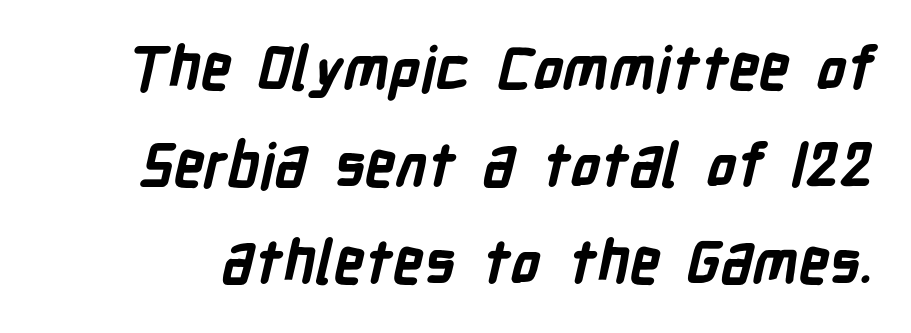
The image shows 60 px bold, condensed sans-serif type; set normal line spacing (1.62x), normal letter spacing, not underlined; low stroke contrast and a medium x-height.
